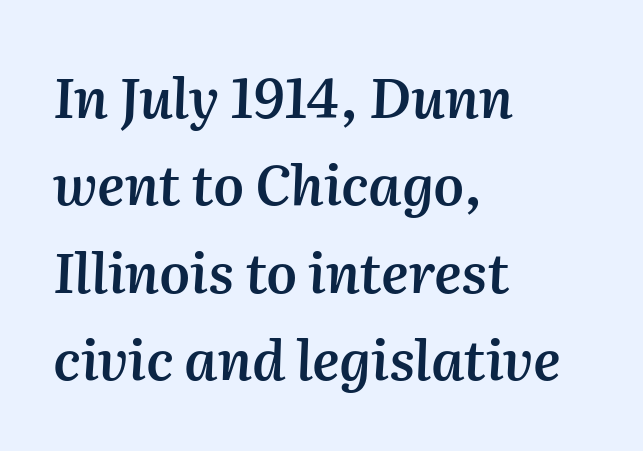
{"italic": "yes", "lean": "right", "slant_degrees": 2, "bold": "semi", "weight": "semibold", "width": "normal", "stroke_contrast": "medium", "x_height": "medium", "monospaced": "no", "underline": "no", "align": "left", "line_spacing": "normal", "line_spacing_ratio": 1.59, "letter_spacing": "normal", "letter_spacing_em": 0.0, "glyph_px": 55}
